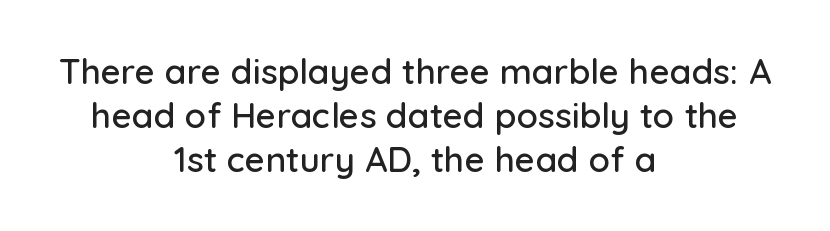
Q: Is the text italic (slanted)? A: No, it is upright.
Q: Is the typeface a serif or a sans-serif typeface? A: Sans-serif.
Q: Is the text underlined? A: No.
Q: How is the paragraph aligned? A: Centered.
Q: Is the spacing between letters normal or unusually wide? A: Normal.
Q: Is the spacing between lines tight, normal or loose? A: Normal.
Q: Width (condensed, normal, or wide)? A: Normal.
Q: Stroke contrast? A: Low.
Q: x-height? A: Medium.
Q: Monospaced? A: No.
